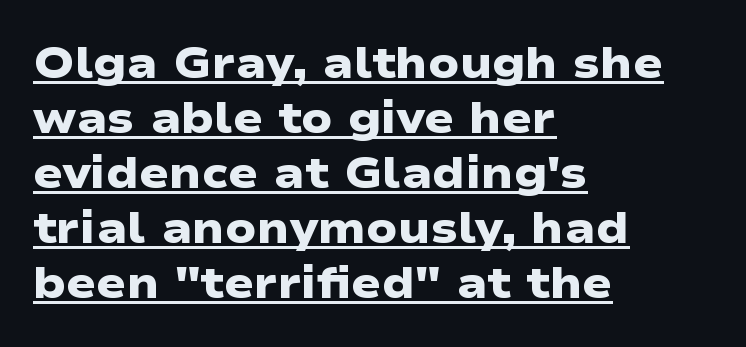
{"serif": "no", "bold": "yes", "weight": "heavy", "width": "wide", "stroke_contrast": "low", "x_height": "medium", "monospaced": "no", "underline": "yes", "align": "left", "line_spacing": "normal", "line_spacing_ratio": 1.25, "letter_spacing": "normal", "letter_spacing_em": 0.0, "glyph_px": 44}
